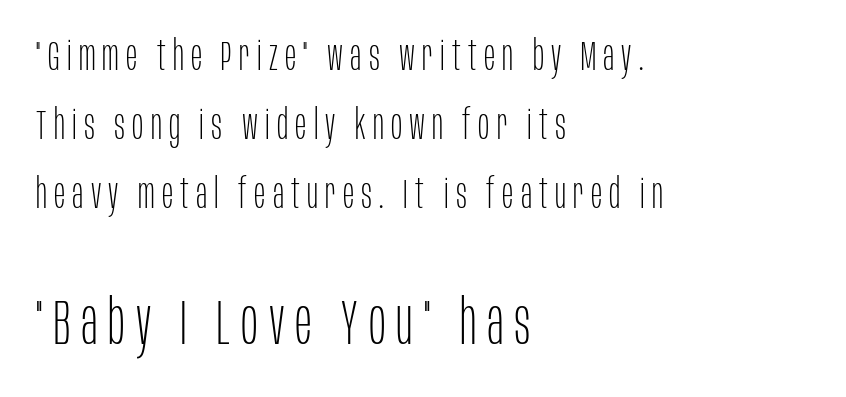
The image shows 63 px thin, condensed sans-serif type, upright; set left-aligned, normal line spacing (1.64x), not underlined; the second (bottom) block is 1.5x larger; low stroke contrast and a large x-height.
